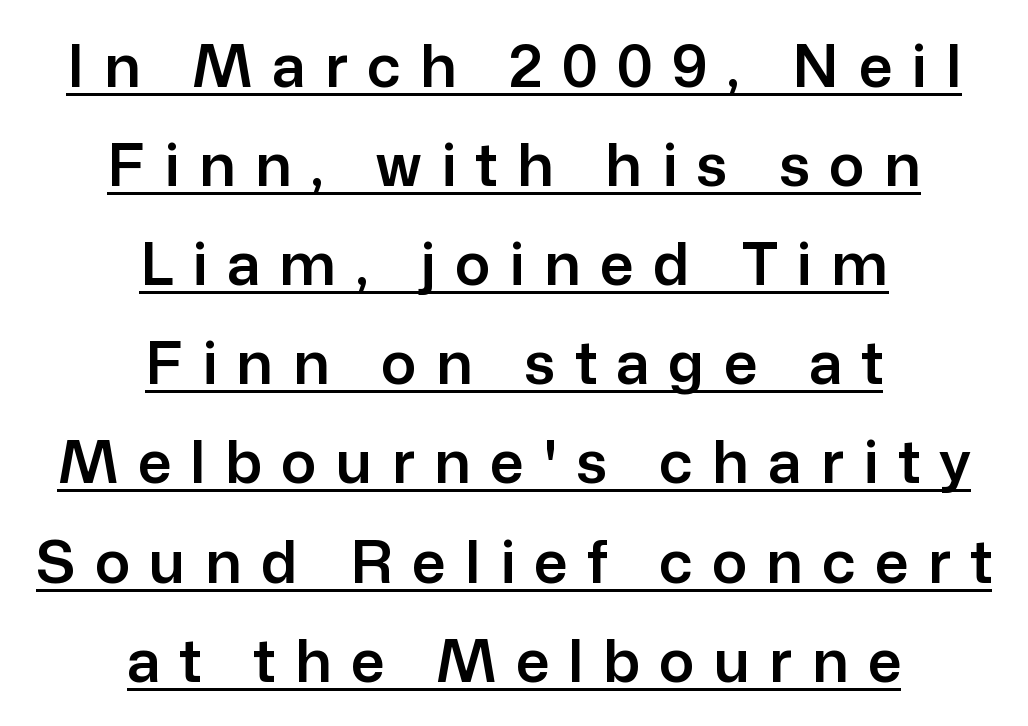
A typesetter would call this heavily tracked-out type. These lines are rendered in a variable-pitch font. Centered paragraph, ragged on both sides. Decoration check: the copy is underlined. The lines sit at an ordinary, default distance from one another. Check where the strokes stop: nothing finishes them off — pure sans.
